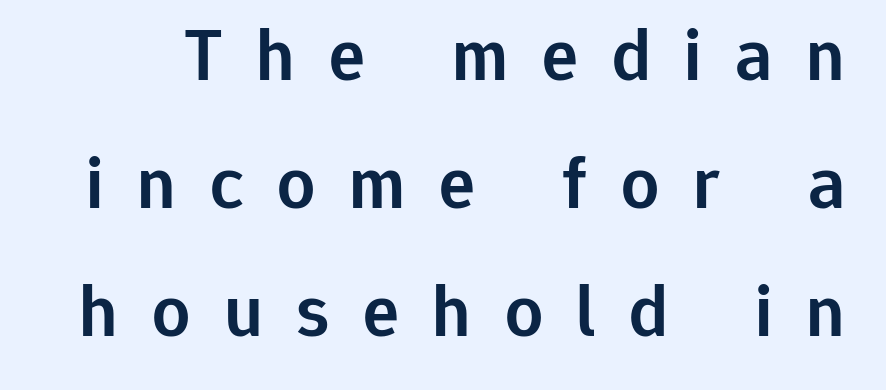
Spacing verdict: proportional, widths tailored to each character. The letters stand straight up with perfectly vertical stems. In terms of letterform style, serifs are entirely absent. Bold? Not quite — semibold, heavier than regular but stopping short. Look at the tracking — it's clearly loosened, letters drifting apart. Clear beneath every line of the passage.
